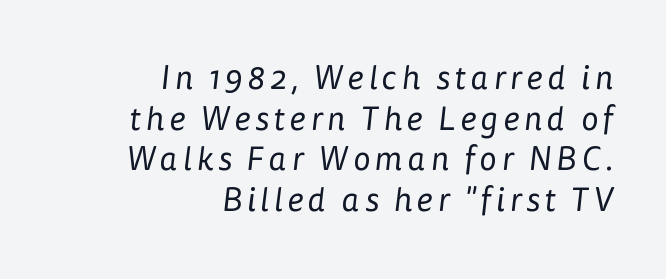
Q: Is the text bold? A: No.
Q: Is the typeface a serif or a sans-serif typeface? A: Sans-serif.
Q: Is the text underlined? A: No.
Q: How is the paragraph aligned? A: Right-aligned.
Q: Width (condensed, normal, or wide)? A: Normal.
Q: Stroke contrast? A: Low.
Q: x-height? A: Medium.
Q: Monospaced? A: No.
